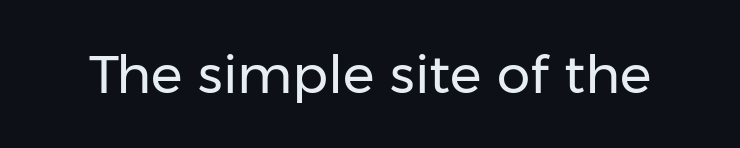
The image shows 53 px regular-weight sans-serif type, upright; set normal letter spacing, not underlined; low stroke contrast and a medium x-height.
